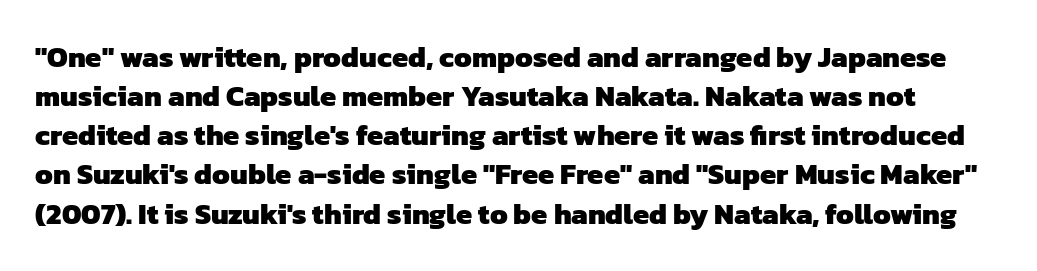
The image shows 29 px heavy sans-serif type; set normal line spacing (1.35x), normal letter spacing, not underlined; low stroke contrast and a medium x-height.
